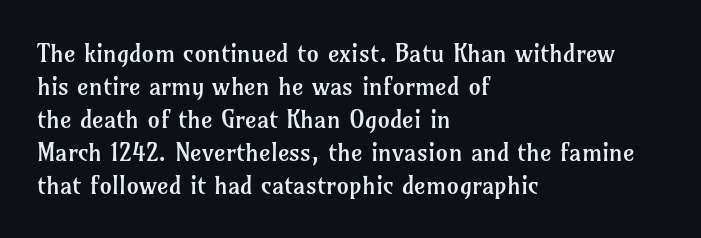
The image shows 25 px text type, upright; set left-aligned, normal line spacing (1.32x), normal letter spacing, not underlined.
